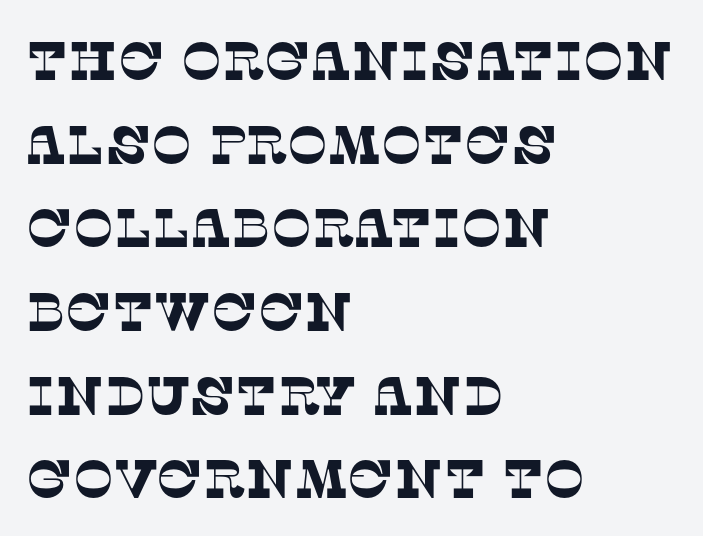
{"serif": "yes", "width": "normal", "stroke_contrast": "low", "x_height": "large", "monospaced": "no", "underline": "no", "align": "left", "line_spacing": "normal", "line_spacing_ratio": 1.55, "letter_spacing": "normal", "letter_spacing_em": 0.0, "glyph_px": 54}
